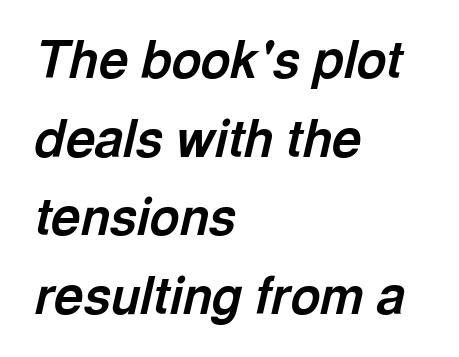
Q: Is the text bold? A: Yes.
Q: Is the text italic (slanted)? A: Yes, it leans right by about 13 degrees.
Q: Is the text underlined? A: No.
Q: How is the paragraph aligned? A: Left-aligned.
Q: Is the spacing between letters normal or unusually wide? A: Normal.
Q: Is the spacing between lines tight, normal or loose? A: Normal.
Q: Width (condensed, normal, or wide)? A: Normal.
Q: x-height? A: Medium.
Q: Monospaced? A: No.
